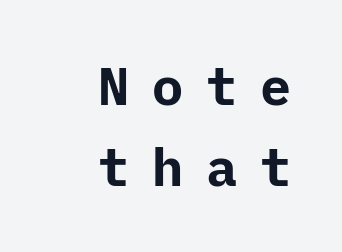
Q: Is the text bold? A: Yes.
Q: Is the text italic (slanted)? A: No, it is upright.
Q: Is the typeface a serif or a sans-serif typeface? A: Sans-serif.
Q: Is the text underlined? A: No.
Q: How is the paragraph aligned? A: Right-aligned.
Q: Is the spacing between letters normal or unusually wide? A: Unusually wide.
Q: Is the spacing between lines tight, normal or loose? A: Normal.
Q: Width (condensed, normal, or wide)? A: Normal.
Q: Stroke contrast? A: Low.
Q: x-height? A: Medium.
